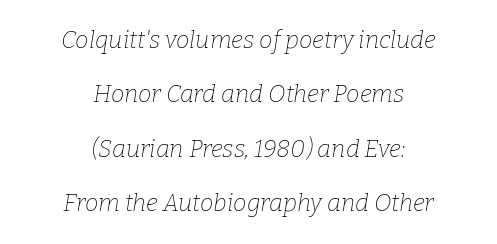
The baseline area is clear. Characters follow at the spacing the type designer built in. Posture: slanted. Neither beginnings nor endings align; midpoints do. This is not heavy type; no bold has been used.
